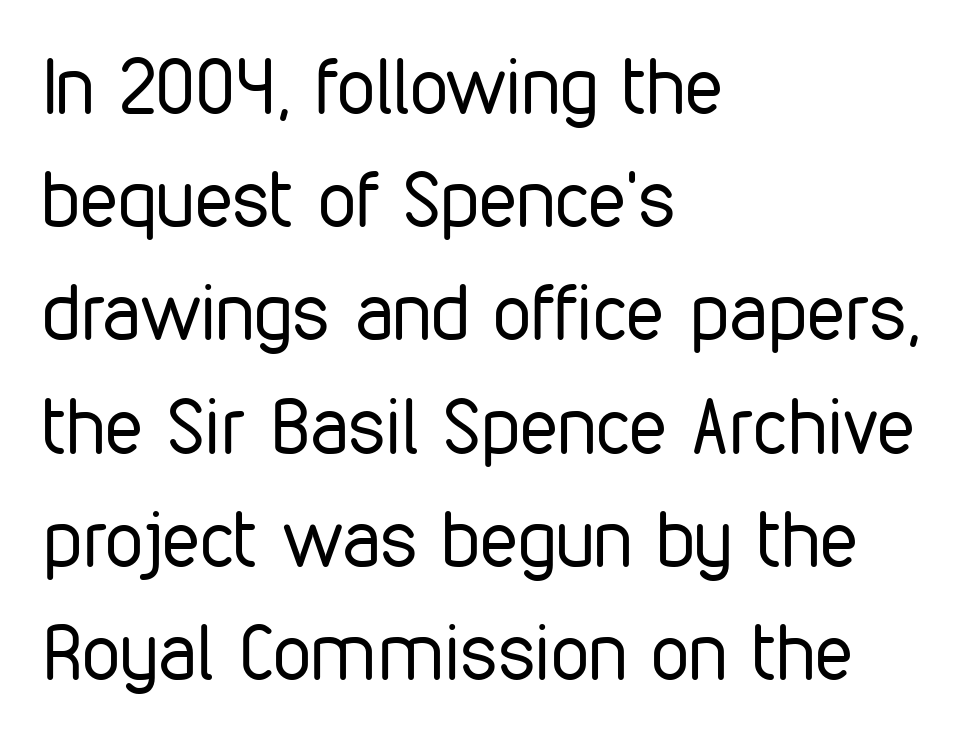
{"serif": "no", "italic": "no", "bold": "no", "weight": "regular", "width": "condensed", "stroke_contrast": "low", "x_height": "medium", "monospaced": "no", "underline": "no", "align": "left", "line_spacing": "normal", "line_spacing_ratio": 1.47, "letter_spacing": "normal", "letter_spacing_em": 0.0, "glyph_px": 77}
